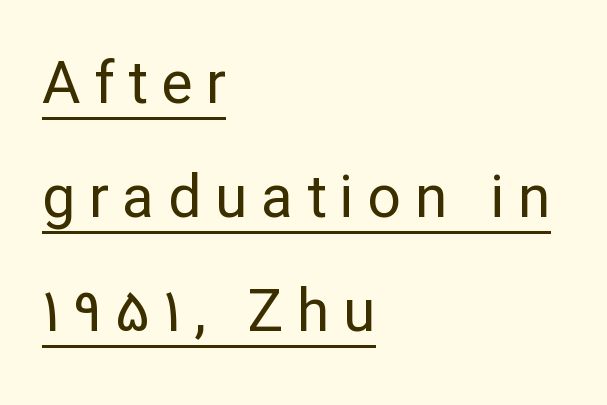
The axis of the letterforms is exactly vertical. The horizontal fit of the characters is loose and conspicuously gappy. This sample has the flowing, uneven cadence of proportional lettering. Typographically, this falls in the sans-serif category. Caption: lettering with a line underneath. Does the copy run flush right? No — it runs flush left.
